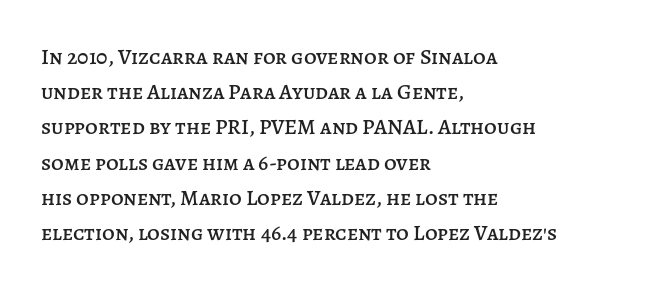
Q: Is the text italic (slanted)? A: No, it is upright.
Q: Is the text underlined? A: No.
Q: How is the paragraph aligned? A: Left-aligned.
Q: Is the spacing between letters normal or unusually wide? A: Normal.
Q: Is the spacing between lines tight, normal or loose? A: Normal.
